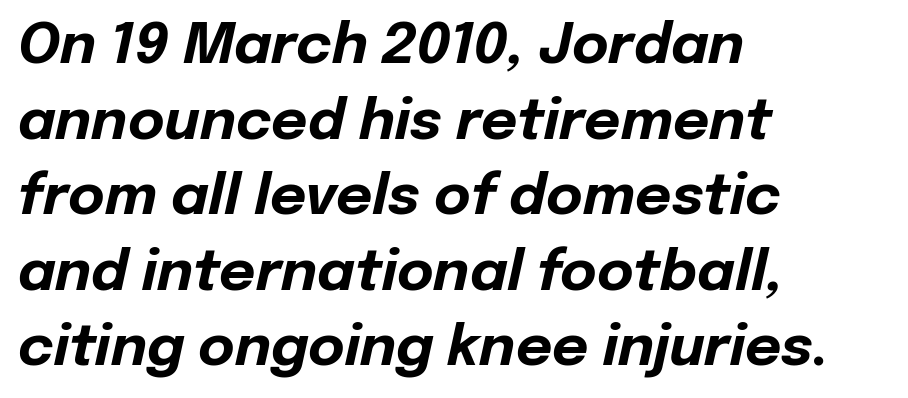
{"italic": "yes", "lean": "right", "slant_degrees": 12, "bold": "yes", "weight": "bold", "width": "normal", "stroke_contrast": "low", "x_height": "medium", "monospaced": "no", "underline": "no", "align": "left", "line_spacing": "normal", "line_spacing_ratio": 1.35, "letter_spacing": "normal", "letter_spacing_em": 0.0, "glyph_px": 56}
